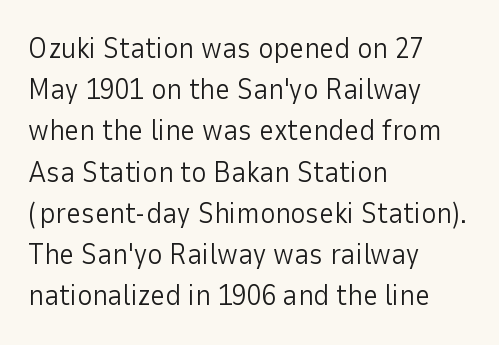
Observe the absence of serifs on each vertical stroke in this sample. Underlining? Definitely not there. Every stem runs plumb, perpendicular to the baseline. The face looks like a standard text weight, possibly lighter. You could call the tracking neutral — neither tight nor loose. In terms of leading, this rendering sits right in the middle.
